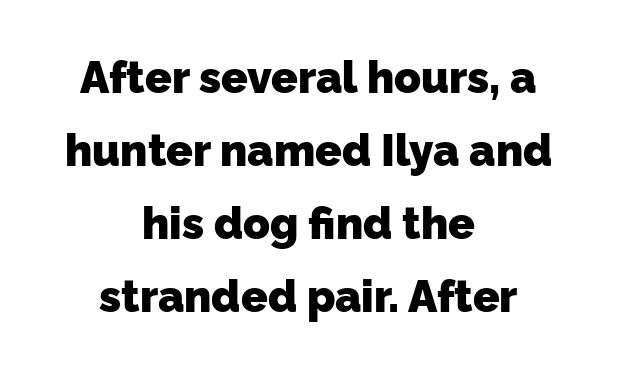
The image shows 44 px heavy sans-serif type; set centered, normal line spacing (1.66x), normal letter spacing, not underlined; low stroke contrast and a medium x-height.
